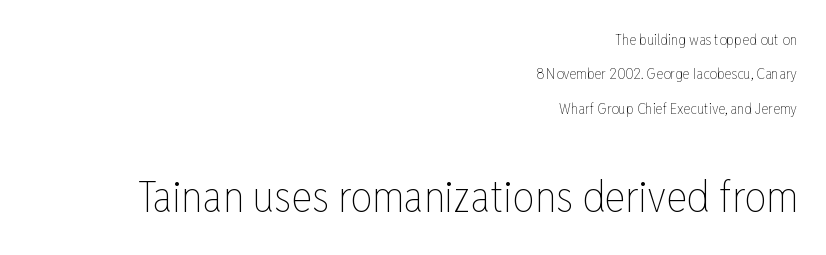
Q: Is the text bold? A: No.
Q: Is the text italic (slanted)? A: No, it is upright.
Q: Is the text underlined? A: No.
Q: How is the paragraph aligned? A: Right-aligned.
Q: Is the spacing between letters normal or unusually wide? A: Normal.
Q: Is the spacing between lines tight, normal or loose? A: Loose.
Q: Which block of text is set in a larger size, the first (top) or the second (bottom)? A: The second (bottom) one.
Q: Width (condensed, normal, or wide)? A: Condensed.
Q: Stroke contrast? A: Low.
Q: x-height? A: Medium.
Q: Monospaced? A: No.
